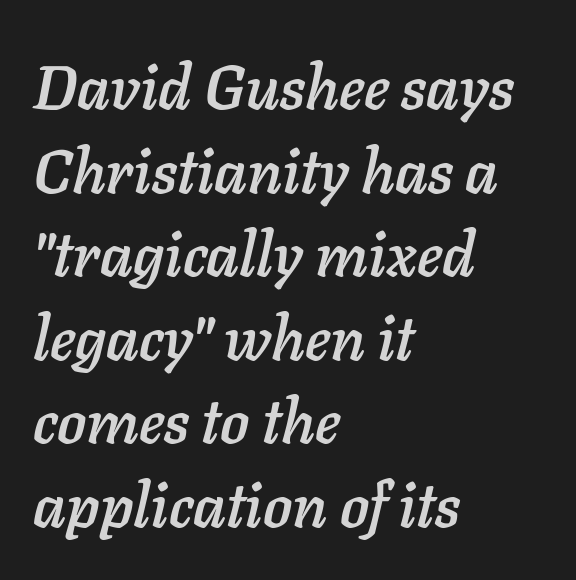
Q: Is the text italic (slanted)? A: Yes, it leans right by about 11 degrees.
Q: Is the text underlined? A: No.
Q: How is the paragraph aligned? A: Left-aligned.
Q: Is the spacing between letters normal or unusually wide? A: Normal.
Q: Is the spacing between lines tight, normal or loose? A: Normal.
Q: Width (condensed, normal, or wide)? A: Normal.
Q: Stroke contrast? A: Low.
Q: x-height? A: Medium.
Q: Monospaced? A: No.
